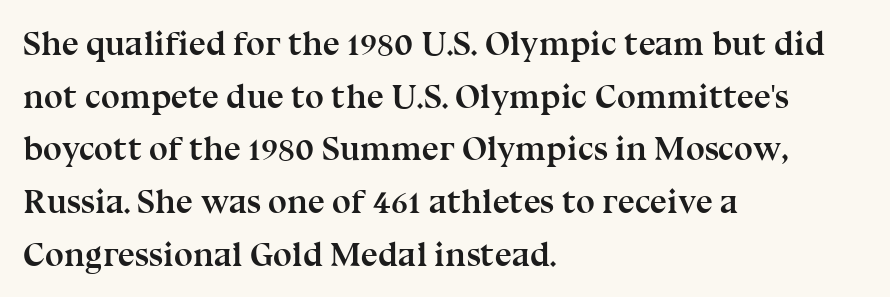
Q: Is the text bold? A: Yes.
Q: Is the text italic (slanted)? A: No, it is upright.
Q: Is the typeface a serif or a sans-serif typeface? A: Serif.
Q: Is the text underlined? A: No.
Q: How is the paragraph aligned? A: Left-aligned.
Q: Is the spacing between letters normal or unusually wide? A: Normal.
Q: Is the spacing between lines tight, normal or loose? A: Normal.
Q: Width (condensed, normal, or wide)? A: Normal.
Q: Stroke contrast? A: Medium.
Q: x-height? A: Medium.
Q: Monospaced? A: No.
